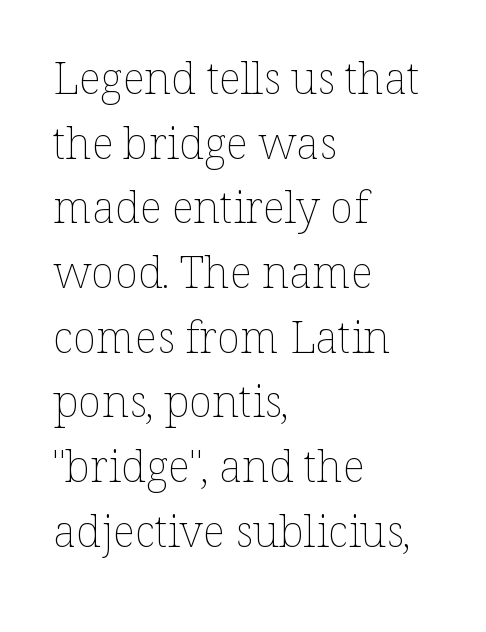
{"italic": "no", "bold": "no", "weight": "thin", "width": "normal", "stroke_contrast": "low", "x_height": "medium", "monospaced": "no", "underline": "no", "align": "left", "line_spacing": "normal", "line_spacing_ratio": 1.47, "letter_spacing": "normal", "letter_spacing_em": 0.0, "glyph_px": 44}
